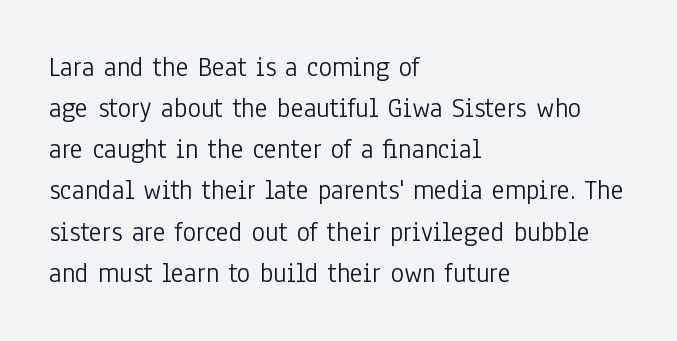
{"serif": "no", "italic": "no", "bold": "no", "weight": "light", "width": "condensed", "stroke_contrast": "low", "x_height": "medium", "monospaced": "no", "underline": "no", "align": "left", "line_spacing": "normal", "line_spacing_ratio": 1.47, "letter_spacing": "normal", "letter_spacing_em": 0.0, "glyph_px": 28}
